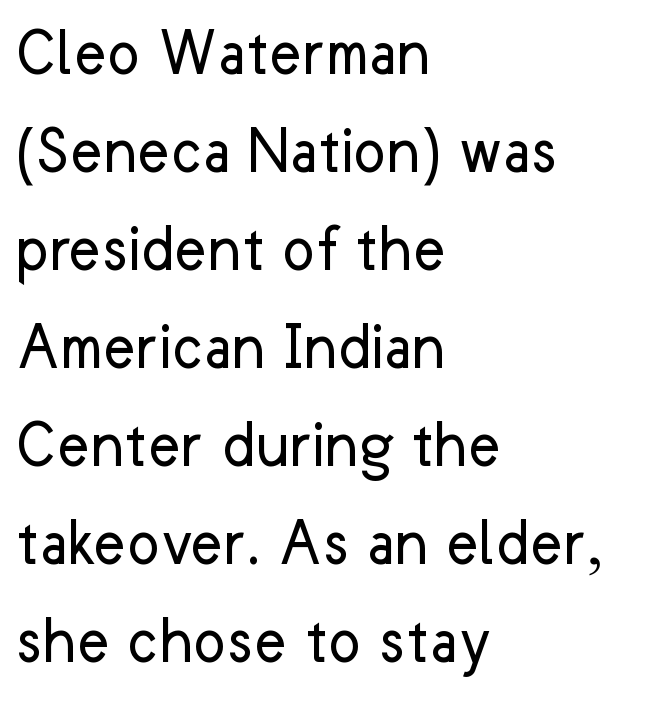
How would I describe the line gaps? Plain and ordinary. The foot of each line stays bare and open. Observe the absence of serifs on each vertical stroke in this sample. Ordinary non-slanted type is in use. Stems and bowls with no extra thickness — not bold. The rendering uses natural spacing where letterforms have individual widths.
